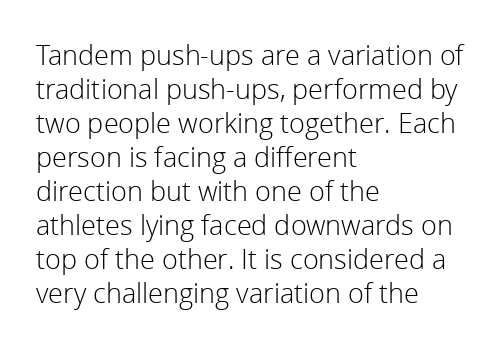
The image shows 27 px text type, upright; set left-aligned, normal line spacing (1.26x), normal letter spacing, not underlined.
